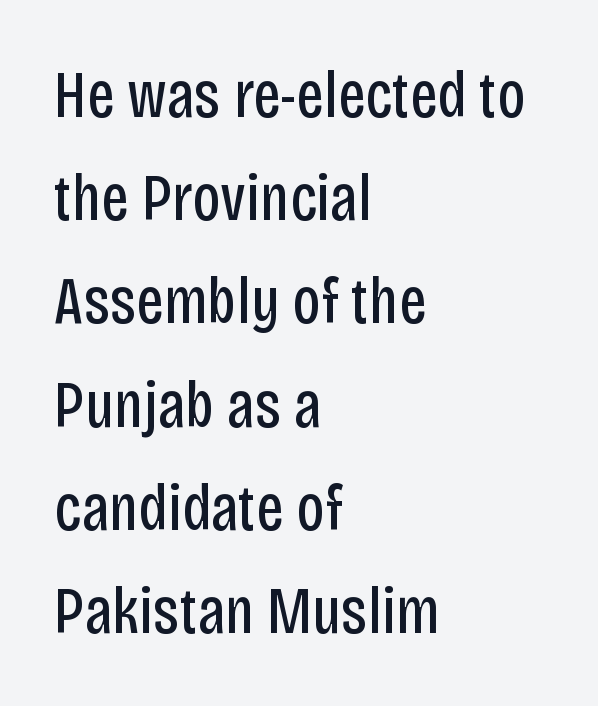
{"serif": "no", "italic": "no", "bold": "no", "weight": "regular", "width": "condensed", "stroke_contrast": "low", "x_height": "large", "monospaced": "no", "underline": "no", "align": "left", "line_spacing": "normal", "line_spacing_ratio": 1.54, "letter_spacing": "normal", "letter_spacing_em": 0.0, "glyph_px": 67}
